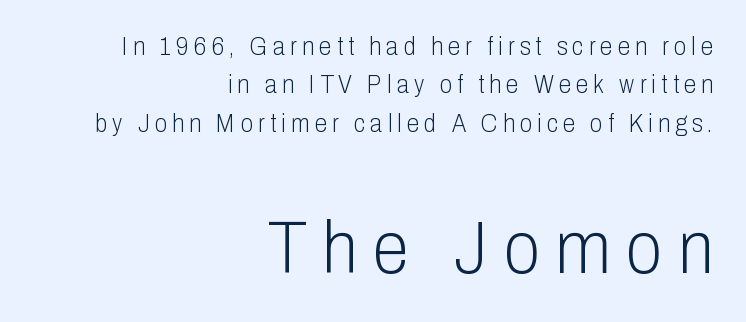
Q: Is the text bold? A: No.
Q: Is the text italic (slanted)? A: No, it is upright.
Q: Is the typeface a serif or a sans-serif typeface? A: Sans-serif.
Q: Is the text underlined? A: No.
Q: How is the paragraph aligned? A: Right-aligned.
Q: Is the spacing between letters normal or unusually wide? A: Unusually wide.
Q: Is the spacing between lines tight, normal or loose? A: Normal.
Q: Which block of text is set in a larger size, the first (top) or the second (bottom)? A: The second (bottom) one.
Q: Width (condensed, normal, or wide)? A: Condensed.
Q: Stroke contrast? A: Low.
Q: x-height? A: Medium.
Q: Monospaced? A: No.
